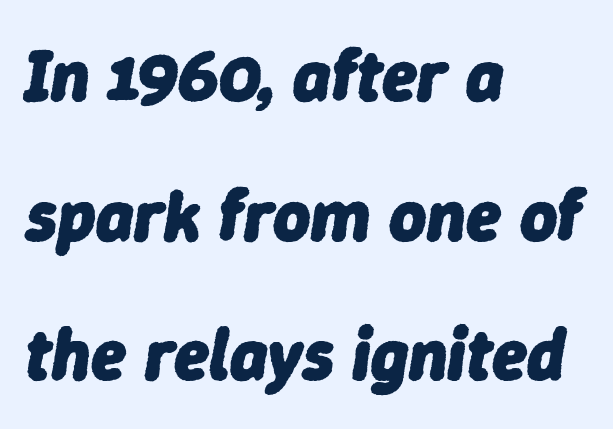
Quick note: underline off. Every row of glyphs begins at an identical x-position on the left. Think of a printed novel: that variable character pitch is what you see here. Notice how the stems are inclined rather than vertical — that's the hallmark of italics. Baseline-to-baseline distance is far greater than the letter height. Caption: standard tracking, unaltered.
